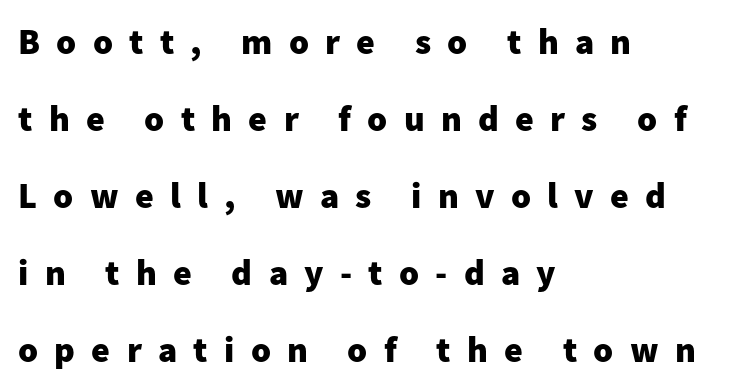
Q: Is the text bold? A: Yes.
Q: Is the text italic (slanted)? A: No, it is upright.
Q: Is the typeface a serif or a sans-serif typeface? A: Sans-serif.
Q: Is the text underlined? A: No.
Q: How is the paragraph aligned? A: Left-aligned.
Q: Is the spacing between letters normal or unusually wide? A: Unusually wide.
Q: Is the spacing between lines tight, normal or loose? A: Loose.
Q: Width (condensed, normal, or wide)? A: Normal.
Q: Stroke contrast? A: Low.
Q: x-height? A: Medium.
Q: Monospaced? A: No.
